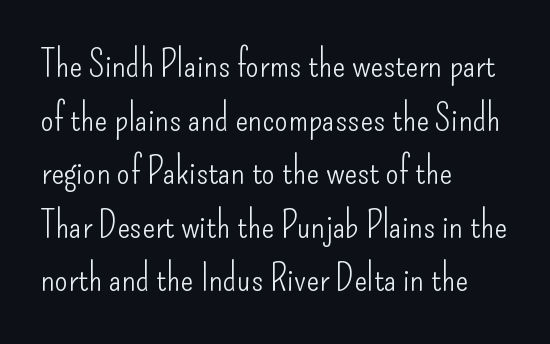
{"serif": "no", "italic": "no", "bold": "no", "weight": "light", "width": "condensed", "stroke_contrast": "low", "x_height": "small", "monospaced": "no", "underline": "no", "align": "left", "line_spacing": "normal", "line_spacing_ratio": 1.41, "letter_spacing": "normal", "letter_spacing_em": 0.0, "glyph_px": 38}
